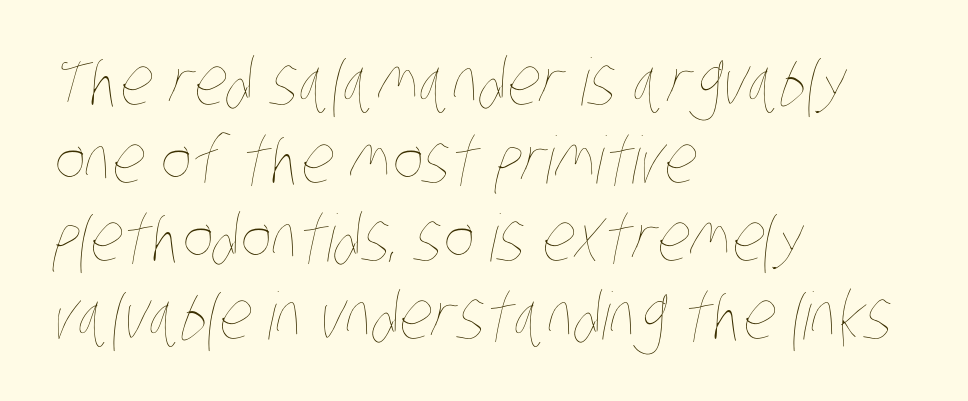
{"bold": "no", "weight": "thin", "width": "condensed", "stroke_contrast": "low", "x_height": "large", "monospaced": "no", "underline": "no", "align": "left", "line_spacing_ratio": 1.2, "letter_spacing": "normal", "letter_spacing_em": 0.0, "glyph_px": 65}
